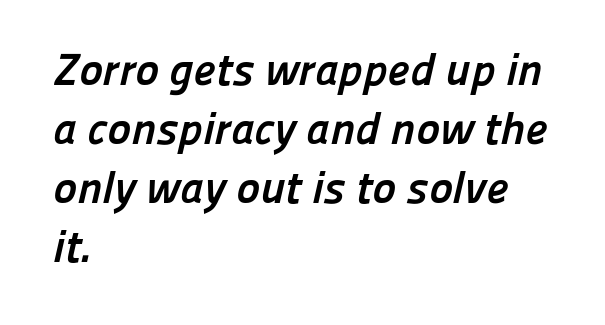
{"serif": "no", "bold": "yes", "weight": "semibold", "width": "normal", "stroke_contrast": "low", "x_height": "medium", "monospaced": "no", "underline": "no", "align": "left", "line_spacing": "normal", "line_spacing_ratio": 1.31, "letter_spacing": "normal", "letter_spacing_em": 0.0, "glyph_px": 45}
